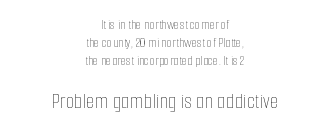
Heft: none added — not bold. The designer gave the closing block more size than the opening block. Caption: multi-line text, centered on the measure. Notice how the stems are strictly vertical — no italics here. A clean baseline with only descenders dipping below it.
